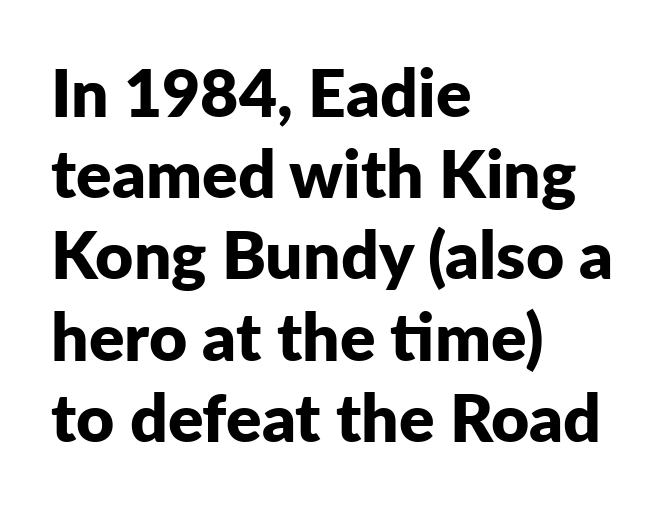
These lines were composed using upright roman letters. The face used here is proportionally spaced, like ordinary book or web type. Thick stems and heavy bowls — unmistakably bold. There is no visible air inserted between adjacent glyphs.
